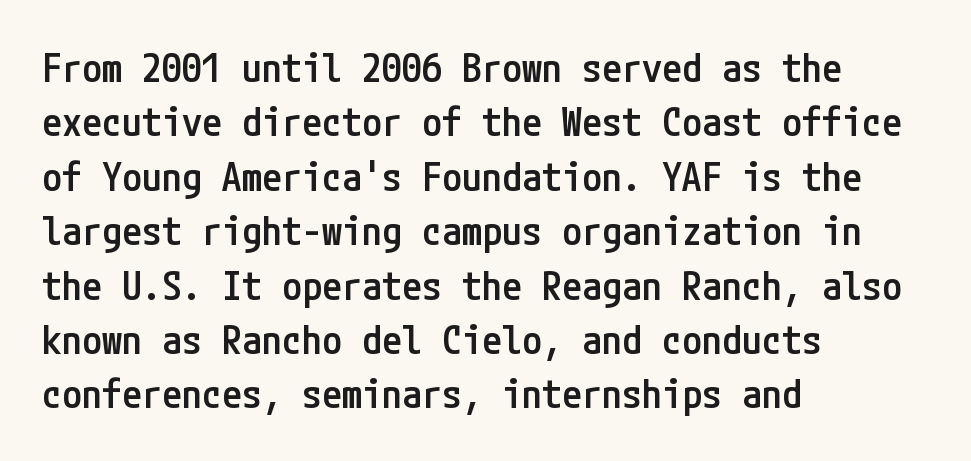
The image shows 40 px semibold, condensed sans-serif type, upright; set left-aligned, normal line spacing (1.36x), normal letter spacing, not underlined; low stroke contrast and a medium x-height.
